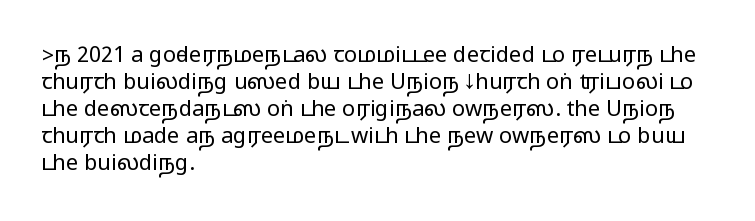
The image shows 22 px text type, upright; set left-aligned, line spacing 1.23x, normal letter spacing, not underlined.
